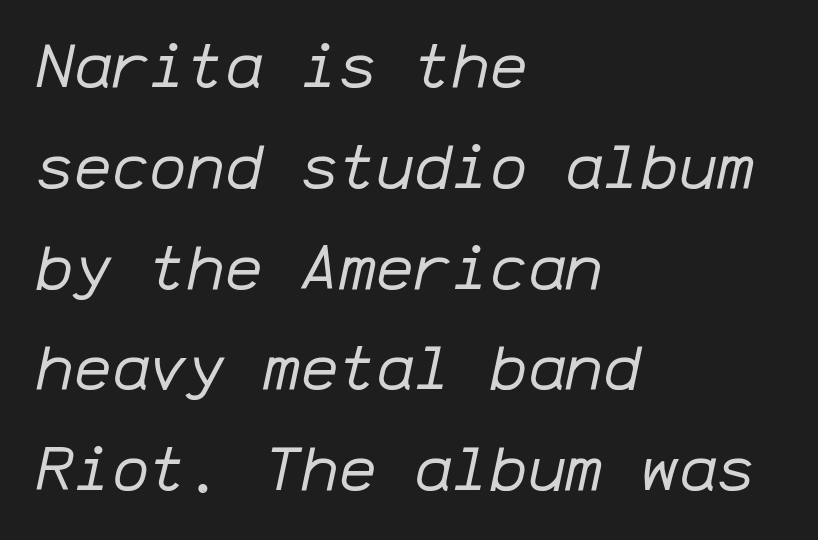
Q: Is the text bold? A: No.
Q: Is the text italic (slanted)? A: Yes, it leans right by about 12 degrees.
Q: Is the text underlined? A: No.
Q: How is the paragraph aligned? A: Left-aligned.
Q: Is the spacing between letters normal or unusually wide? A: Normal.
Q: Is the spacing between lines tight, normal or loose? A: Normal.
Q: Width (condensed, normal, or wide)? A: Normal.
Q: Stroke contrast? A: Low.
Q: x-height? A: Medium.
Q: Monospaced? A: Yes.
